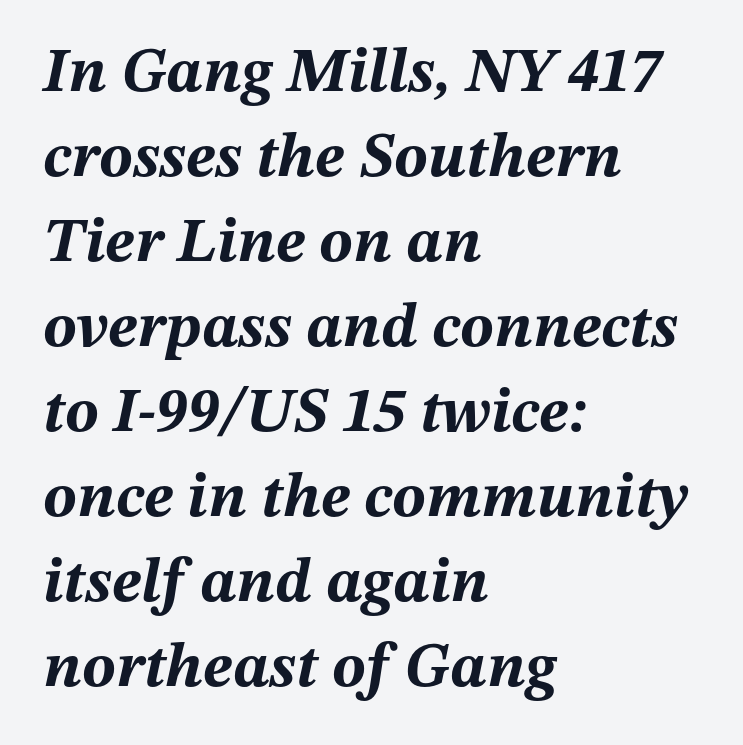
Q: Is the text bold? A: Yes.
Q: Is the text italic (slanted)? A: Yes, it leans right by about 12 degrees.
Q: Is the text underlined? A: No.
Q: How is the paragraph aligned? A: Left-aligned.
Q: Is the spacing between letters normal or unusually wide? A: Normal.
Q: Is the spacing between lines tight, normal or loose? A: Normal.
Q: Width (condensed, normal, or wide)? A: Normal.
Q: Stroke contrast? A: Medium.
Q: x-height? A: Medium.
Q: Monospaced? A: No.
